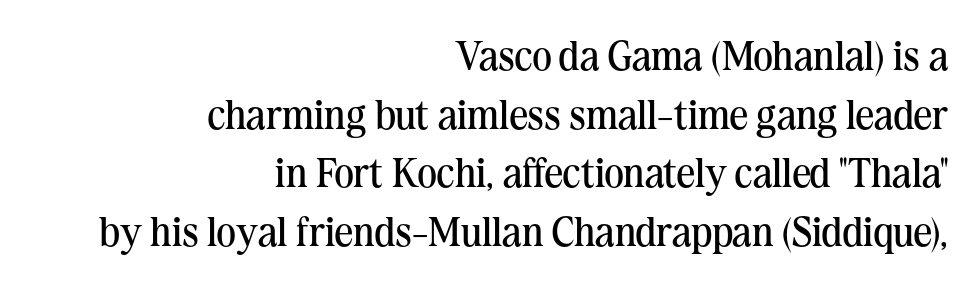
Q: Is the text bold? A: No.
Q: Is the text italic (slanted)? A: No, it is upright.
Q: Is the typeface a serif or a sans-serif typeface? A: Serif.
Q: Is the text underlined? A: No.
Q: How is the paragraph aligned? A: Right-aligned.
Q: Is the spacing between letters normal or unusually wide? A: Normal.
Q: Is the spacing between lines tight, normal or loose? A: Normal.
Q: Width (condensed, normal, or wide)? A: Normal.
Q: Stroke contrast? A: Medium.
Q: x-height? A: Medium.
Q: Monospaced? A: No.
